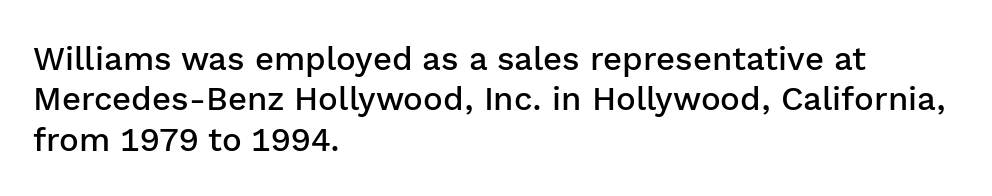
In CSS terms this would be text-align: left. Students, note that the glyphs here touch the page at normal intervals. Notice the strokes are somewhat thickened but not fully heavy: this is a semibold. I'd call this a sans setting — the letters go barefoot.
